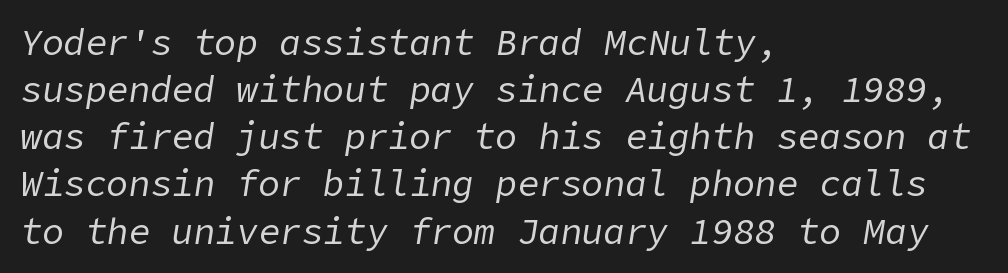
{"italic": "yes", "lean": "right", "slant_degrees": 9, "bold": "no", "weight": "regular", "width": "normal", "stroke_contrast": "low", "x_height": "medium", "underline": "no", "align": "left", "line_spacing": "normal", "line_spacing_ratio": 1.31, "letter_spacing": "normal", "letter_spacing_em": 0.0, "glyph_px": 36}
